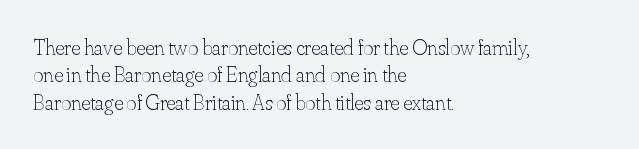
The image shows 22 px text type, upright; set left-aligned, normal line spacing (1.25x), normal letter spacing, not underlined.
